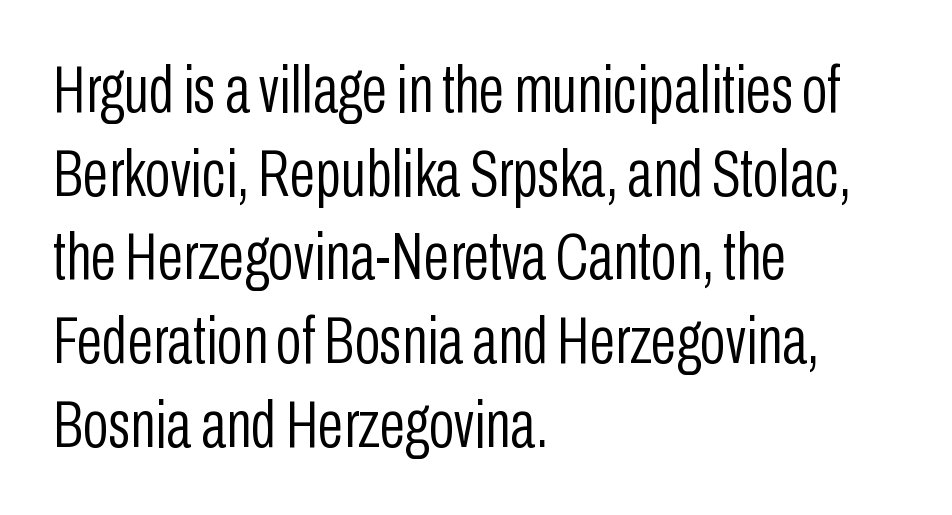
{"serif": "no", "italic": "no", "bold": "no", "weight": "light", "width": "condensed", "stroke_contrast": "low", "x_height": "medium", "monospaced": "no", "underline": "no", "align": "left", "line_spacing": "normal", "line_spacing_ratio": 1.25, "letter_spacing": "normal", "letter_spacing_em": 0.0, "glyph_px": 67}
